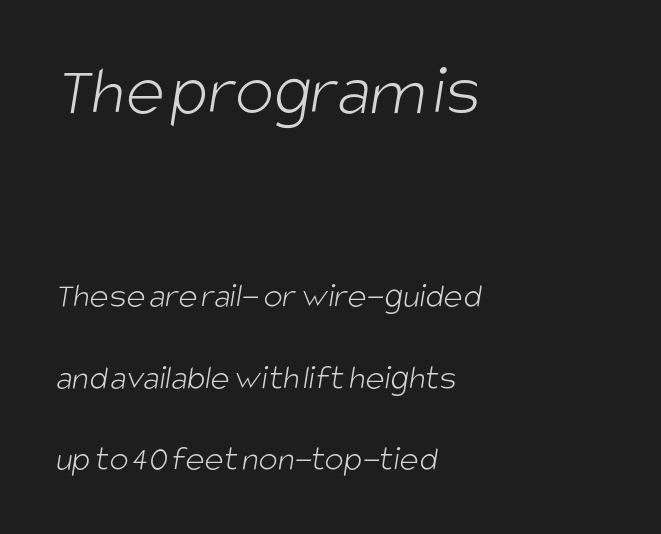
{"serif": "no", "bold": "no", "weight": "light", "width": "condensed", "stroke_contrast": "low", "x_height": "large", "monospaced": "no", "underline": "no", "align": "left", "line_spacing": "loose", "line_spacing_ratio": 2.26, "letter_spacing": "normal", "letter_spacing_em": 0.0, "larger_block": "first", "size_ratio": 2.03, "glyph_px": 73}
